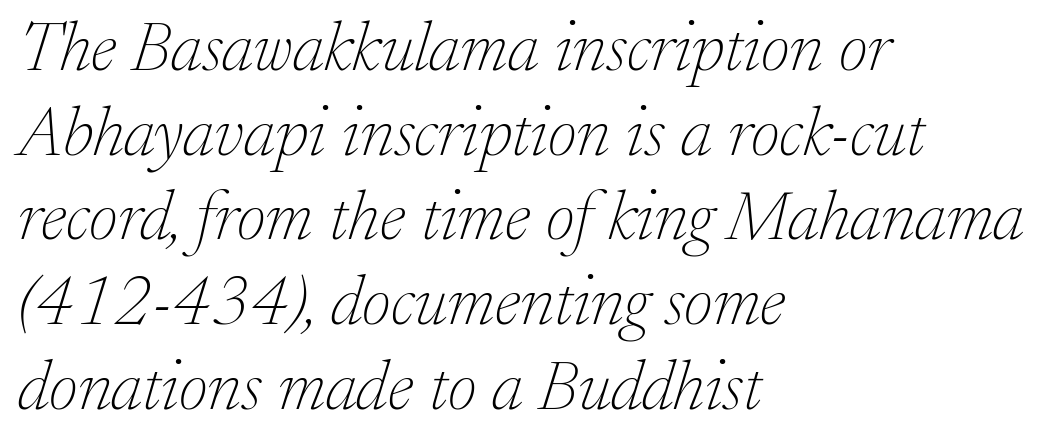
The face used here is proportionally spaced, like ordinary book or web type. Quick note: italic. Notice how the passage keeps a crisp vertical edge on the left only. Each row of text sits above clean, open space.
